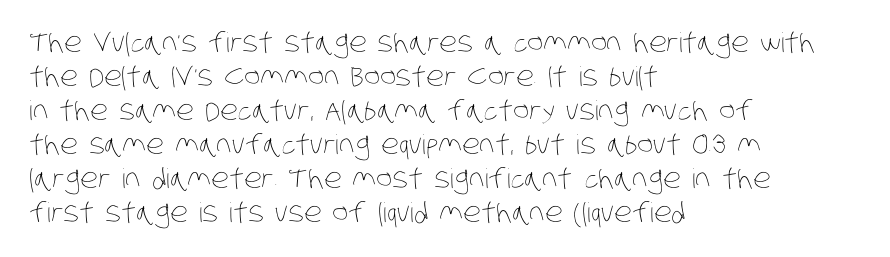
The image shows 27 px text type; set left-aligned, normal line spacing (1.26x), normal letter spacing, not underlined.
